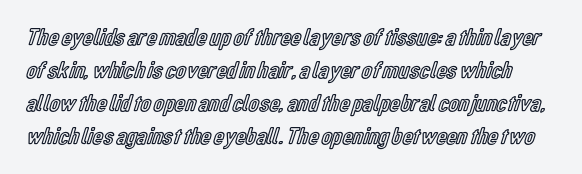
{"underline": "no", "line_spacing": "normal", "line_spacing_ratio": 1.37, "letter_spacing": "normal", "letter_spacing_em": 0.0, "glyph_px": 24}
